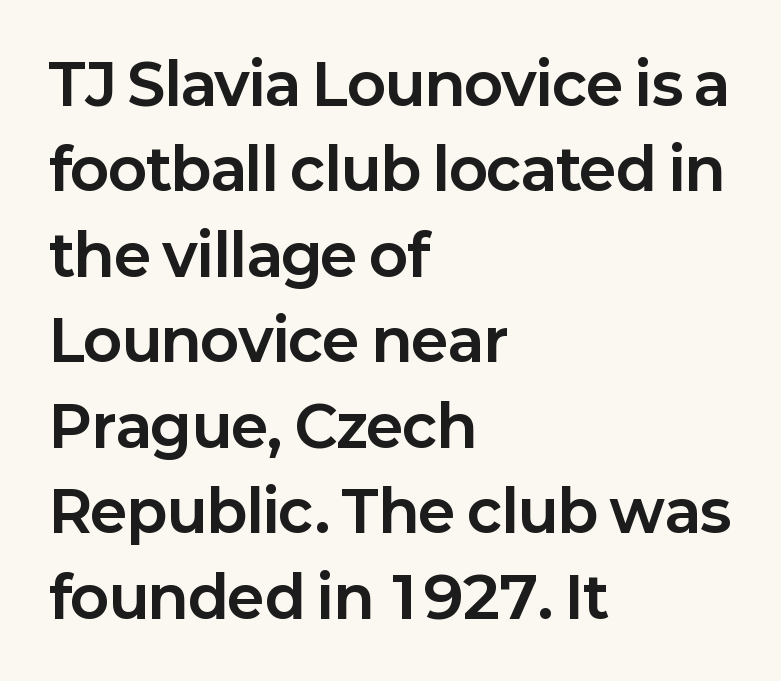
The image shows 57 px bold sans-serif type, upright; set left-aligned, normal line spacing (1.5x), normal letter spacing, not underlined; low stroke contrast and a medium x-height.
